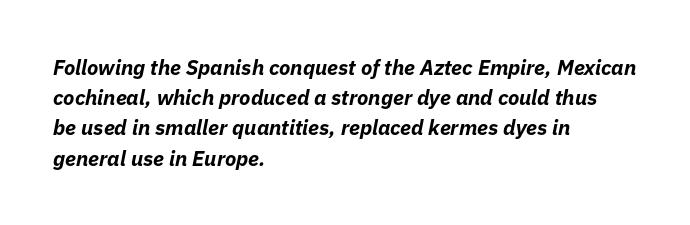
Slanted lettering throughout. Caption: standard tracking, unaltered. Normally led — the rows are evenly, conventionally spaced. The rendering uses a bold face; every stroke is thick and dark. Letters rest on an invisible, unmarked baseline.
